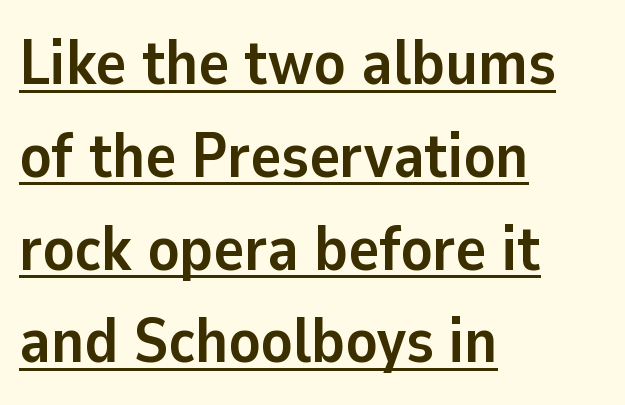
Q: Is the text bold? A: Yes.
Q: Is the text italic (slanted)? A: No, it is upright.
Q: Is the typeface a serif or a sans-serif typeface? A: Sans-serif.
Q: Is the text underlined? A: Yes.
Q: How is the paragraph aligned? A: Left-aligned.
Q: Is the spacing between letters normal or unusually wide? A: Normal.
Q: Is the spacing between lines tight, normal or loose? A: Normal.
Q: Width (condensed, normal, or wide)? A: Normal.
Q: Stroke contrast? A: Low.
Q: x-height? A: Medium.
Q: Monospaced? A: No.
